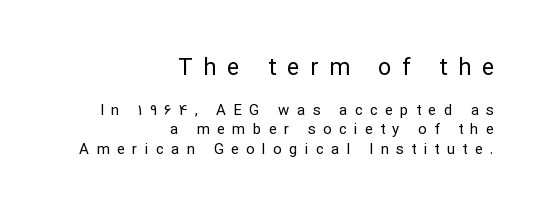
{"italic": "no", "bold": "no", "underline": "no", "align": "right", "line_spacing": "normal", "line_spacing_ratio": 1.29, "letter_spacing": "wide", "letter_spacing_em": 0.49, "larger_block": "first", "size_ratio": 1.53, "glyph_px": 23}
